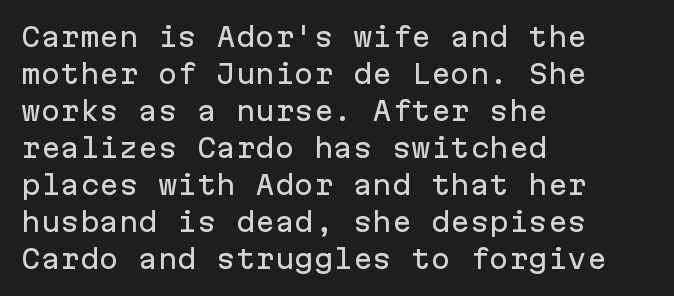
The image shows 26 px text type, upright; set left-aligned, normal line spacing (1.42x), normal letter spacing, not underlined.
